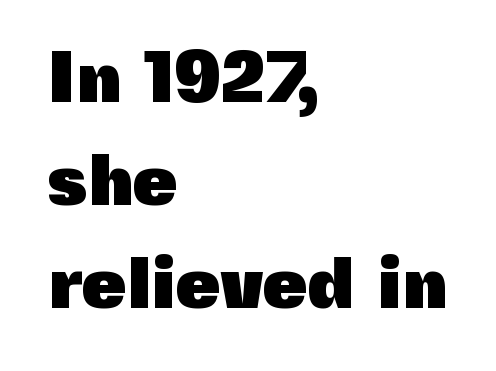
Rule under the text: the space is simply empty. Regular leading. Default kerning and tracking; the words read as compact shapes. Regarding serifs, this sample does without them. This sample has the flowing, uneven cadence of proportional lettering. Ordinary non-slanted type is in use.
